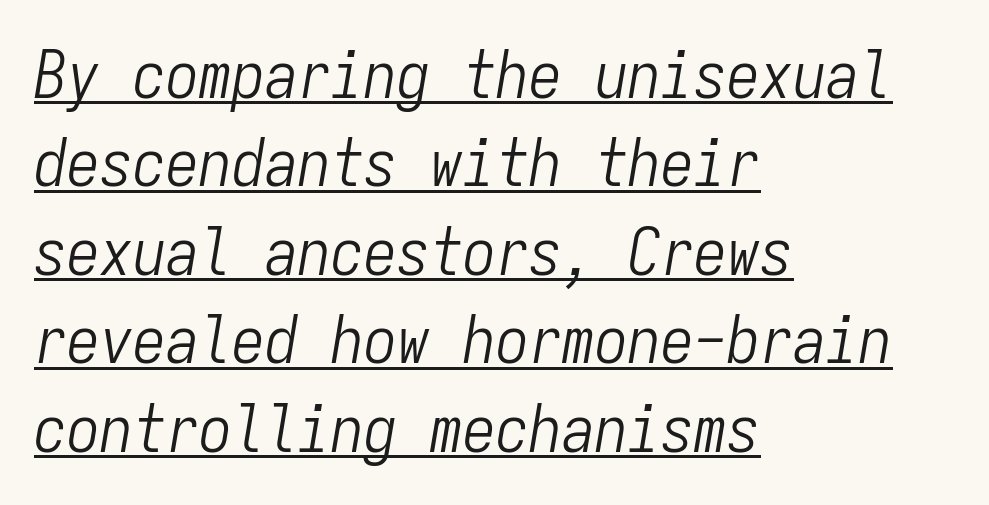
Q: Is the text bold? A: No.
Q: Is the text italic (slanted)? A: Yes, it leans right by about 9 degrees.
Q: Is the text underlined? A: Yes.
Q: How is the paragraph aligned? A: Left-aligned.
Q: Is the spacing between letters normal or unusually wide? A: Normal.
Q: Is the spacing between lines tight, normal or loose? A: Normal.
Q: Width (condensed, normal, or wide)? A: Condensed.
Q: Stroke contrast? A: Low.
Q: x-height? A: Medium.
Q: Monospaced? A: Yes.
